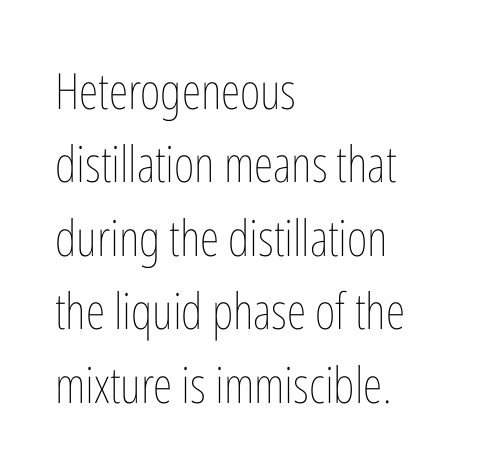
{"italic": "no", "bold": "no", "weight": "thin", "width": "condensed", "stroke_contrast": "low", "x_height": "medium", "monospaced": "no", "underline": "no", "align": "left", "line_spacing": "normal", "line_spacing_ratio": 1.47, "letter_spacing": "normal", "letter_spacing_em": 0.0, "glyph_px": 50}
